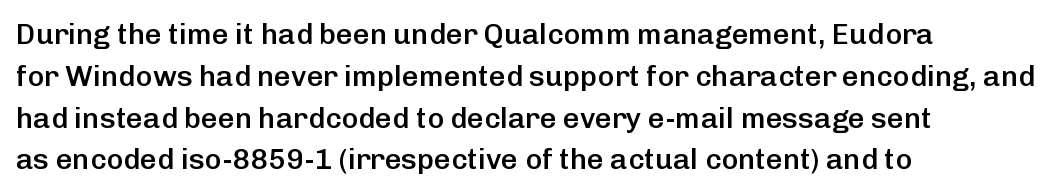
The image shows 29 px semibold sans-serif type, upright; set left-aligned, normal line spacing (1.44x), normal letter spacing, not underlined; low stroke contrast and a medium x-height.
